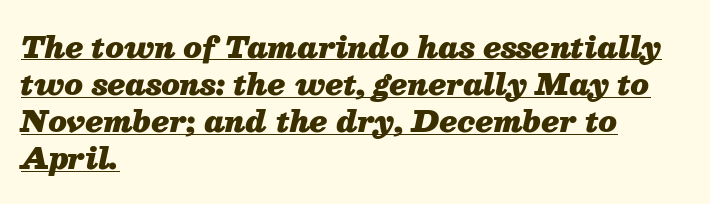
The image shows 29 px heavy type, italic (leaning right); set left-aligned, normal line spacing (1.28x), normal letter spacing, underlined; medium stroke contrast and a medium x-height.
